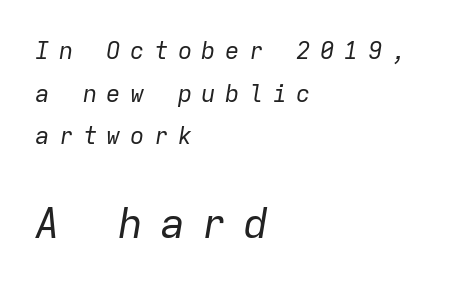
Q: Is the text bold? A: No.
Q: Is the text italic (slanted)? A: Yes, it leans right by about 9 degrees.
Q: Is the text underlined? A: No.
Q: How is the paragraph aligned? A: Left-aligned.
Q: Is the spacing between letters normal or unusually wide? A: Unusually wide.
Q: Which block of text is set in a larger size, the first (top) or the second (bottom)? A: The second (bottom) one.
Q: Width (condensed, normal, or wide)? A: Normal.
Q: Stroke contrast? A: Low.
Q: x-height? A: Medium.
Q: Monospaced? A: Yes.
